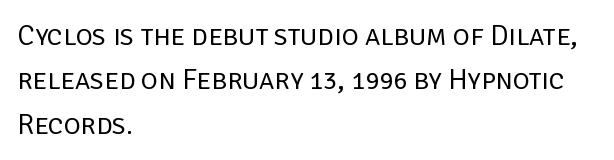
{"serif": "no", "italic": "no", "bold": "no", "weight": "regular", "width": "normal", "stroke_contrast": "low", "x_height": "large", "monospaced": "no", "underline": "no", "align": "left", "line_spacing": "normal", "line_spacing_ratio": 1.53, "letter_spacing": "normal", "letter_spacing_em": 0.0, "glyph_px": 29}
